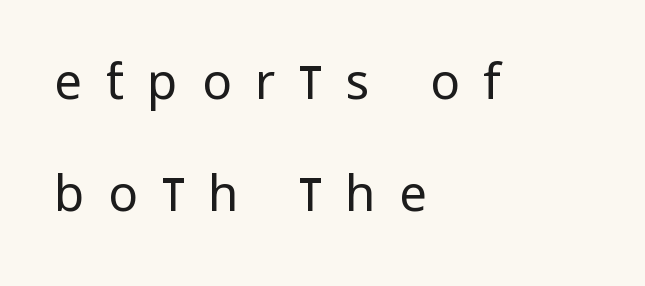
Q: Is the text bold? A: No.
Q: Is the text italic (slanted)? A: No, it is upright.
Q: Is the typeface a serif or a sans-serif typeface? A: Sans-serif.
Q: Is the text underlined? A: No.
Q: How is the paragraph aligned? A: Left-aligned.
Q: Is the spacing between letters normal or unusually wide? A: Unusually wide.
Q: Is the spacing between lines tight, normal or loose? A: Loose.
Q: Width (condensed, normal, or wide)? A: Condensed.
Q: Stroke contrast? A: Low.
Q: x-height? A: Large.
Q: Monospaced? A: No.
